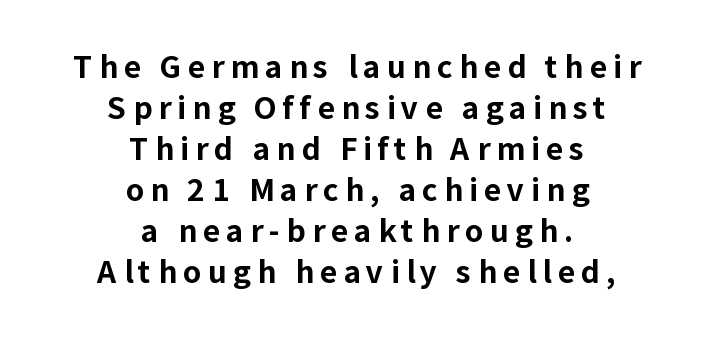
Q: Is the text bold? A: Yes.
Q: Is the text italic (slanted)? A: No, it is upright.
Q: Is the typeface a serif or a sans-serif typeface? A: Sans-serif.
Q: Is the text underlined? A: No.
Q: How is the paragraph aligned? A: Centered.
Q: Is the spacing between letters normal or unusually wide? A: Unusually wide.
Q: Is the spacing between lines tight, normal or loose? A: Normal.
Q: Width (condensed, normal, or wide)? A: Normal.
Q: Stroke contrast? A: Low.
Q: x-height? A: Medium.
Q: Monospaced? A: No.
